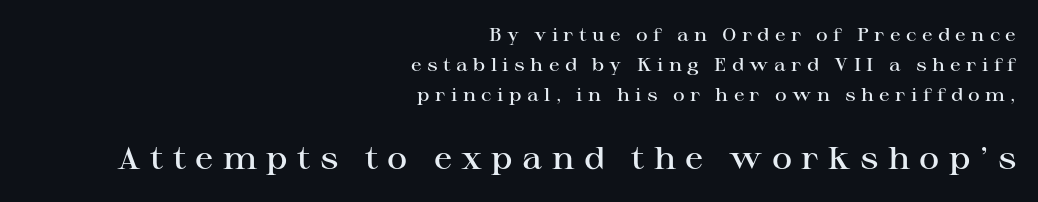
Q: Is the text bold? A: Semi-bold.
Q: Is the text italic (slanted)? A: No, it is upright.
Q: Is the typeface a serif or a sans-serif typeface? A: Serif.
Q: Is the text underlined? A: No.
Q: How is the paragraph aligned? A: Right-aligned.
Q: Is the spacing between letters normal or unusually wide? A: Unusually wide.
Q: Is the spacing between lines tight, normal or loose? A: Normal.
Q: Which block of text is set in a larger size, the first (top) or the second (bottom)? A: The second (bottom) one.
Q: Width (condensed, normal, or wide)? A: Wide.
Q: Stroke contrast? A: High.
Q: x-height? A: Medium.
Q: Monospaced? A: No.
